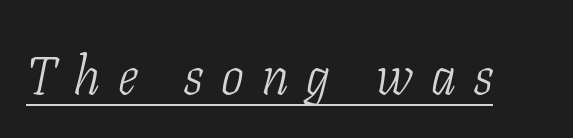
Regarding serifs, this sample has them. The lettering is marked with a stroke running underneath it. Each word looks stretched out because of the extra space between its letters. The letters advance in unequal steps, a hallmark of proportional type. Stems here are at most as thick as an everyday book face. Style check: oblique.
